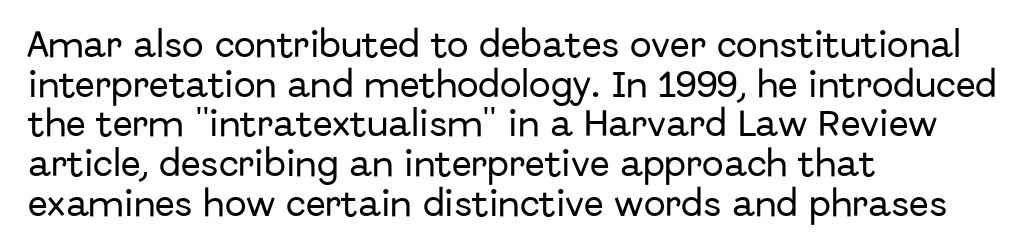
{"serif": "no", "italic": "no", "width": "normal", "stroke_contrast": "low", "x_height": "medium", "monospaced": "no", "underline": "no", "align": "left", "line_spacing": "normal", "line_spacing_ratio": 1.37, "letter_spacing": "normal", "letter_spacing_em": 0.0, "glyph_px": 29}
